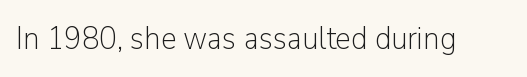
{"serif": "no", "italic": "no", "bold": "no", "weight": "light", "width": "normal", "stroke_contrast": "low", "x_height": "medium", "monospaced": "no", "underline": "no", "letter_spacing": "normal", "letter_spacing_em": 0.0, "glyph_px": 32}
